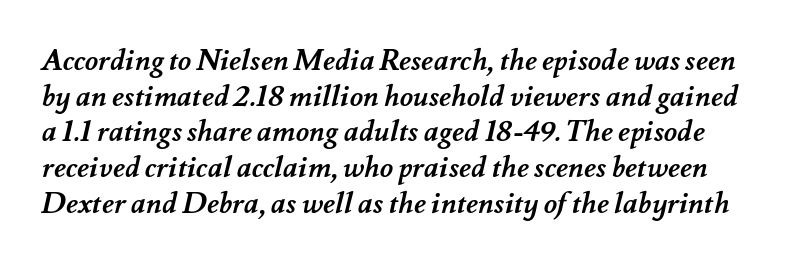
This rendering features lettering with no underline. Does extra space separate the letters? No, they use regular spacing. Varying glyph widths throughout — classic text-font behaviour. The sample has been set heavy, in full bold.
